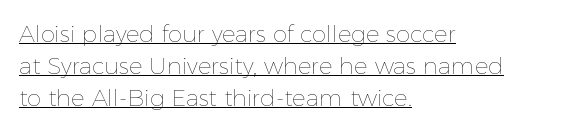
Letters have the restrained weight of plain body copy at most. A typesetter would call this zero additional tracking. Emphasis is given by a line drawn under the lettering. The passage is arranged the way most books set body copy — flush left.
